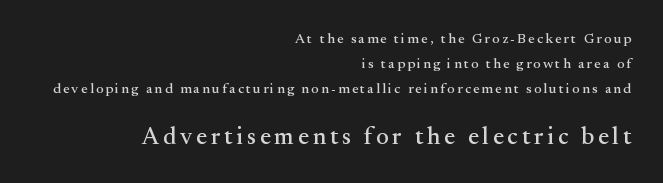
Q: Is the text italic (slanted)? A: No, it is upright.
Q: Is the text underlined? A: No.
Q: How is the paragraph aligned? A: Right-aligned.
Q: Which block of text is set in a larger size, the first (top) or the second (bottom)? A: The second (bottom) one.
